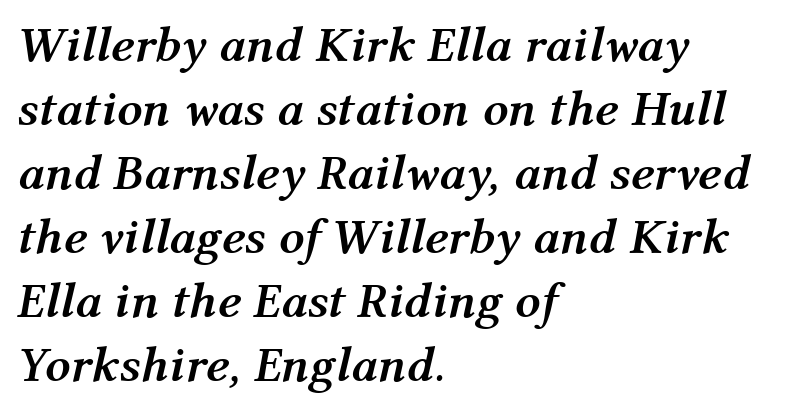
Q: Is the text bold? A: Yes.
Q: Is the text italic (slanted)? A: Yes, it leans right by about 12 degrees.
Q: Is the text underlined? A: No.
Q: How is the paragraph aligned? A: Left-aligned.
Q: Is the spacing between letters normal or unusually wide? A: Normal.
Q: Is the spacing between lines tight, normal or loose? A: Normal.
Q: Width (condensed, normal, or wide)? A: Normal.
Q: Stroke contrast? A: Medium.
Q: x-height? A: Medium.
Q: Monospaced? A: No.
